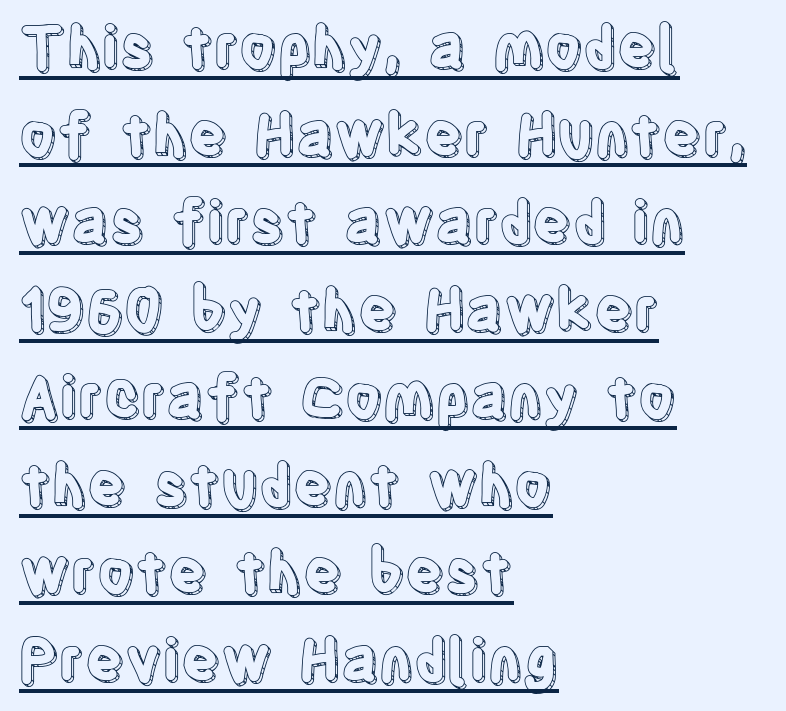
Q: Is the text italic (slanted)? A: No, it is upright.
Q: Is the text underlined? A: Yes.
Q: How is the paragraph aligned? A: Left-aligned.
Q: Is the spacing between letters normal or unusually wide? A: Normal.
Q: Is the spacing between lines tight, normal or loose? A: Normal.
Q: Width (condensed, normal, or wide)? A: Condensed.
Q: x-height? A: Large.
Q: Monospaced? A: No.
